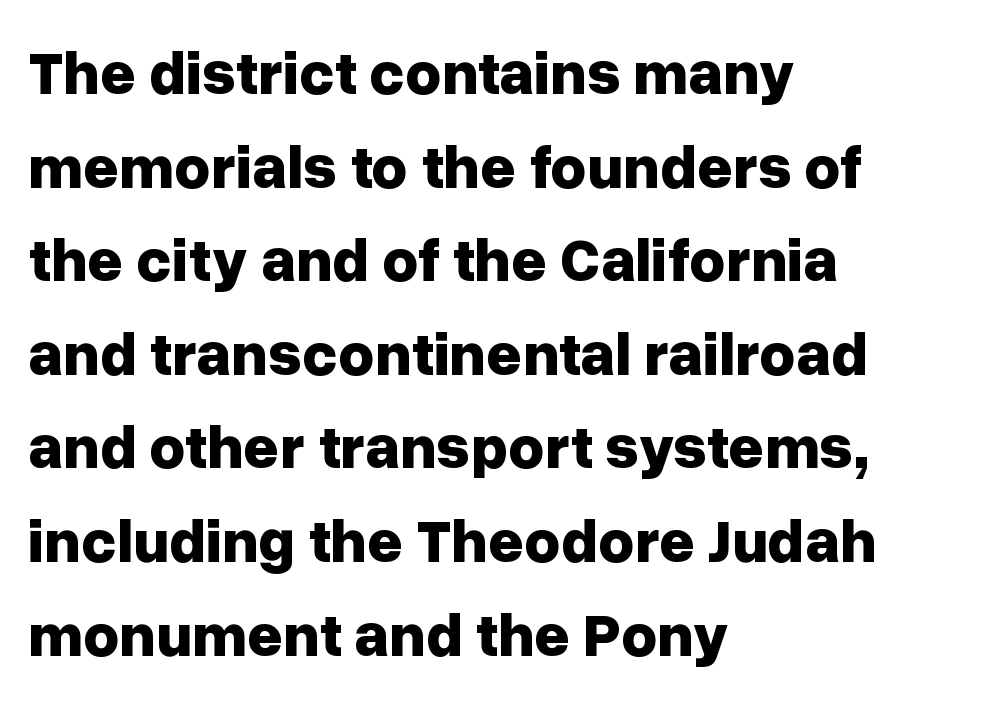
Q: Is the text bold? A: Yes.
Q: Is the text italic (slanted)? A: No, it is upright.
Q: Is the typeface a serif or a sans-serif typeface? A: Sans-serif.
Q: Is the text underlined? A: No.
Q: How is the paragraph aligned? A: Left-aligned.
Q: Is the spacing between letters normal or unusually wide? A: Normal.
Q: Is the spacing between lines tight, normal or loose? A: Normal.
Q: Width (condensed, normal, or wide)? A: Normal.
Q: Stroke contrast? A: Low.
Q: x-height? A: Medium.
Q: Monospaced? A: No.
